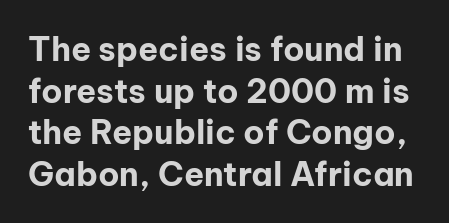
Students, observe: this is what conventionally led text looks like. It's the straight-up-and-down kind of type. Unmarked baselines from the first word to the last. A full-strength bold gives these letters their thick strokes. Here the glyphs are tracked normally, forming tight word shapes. The face used here is proportionally spaced, like ordinary book or web type.
